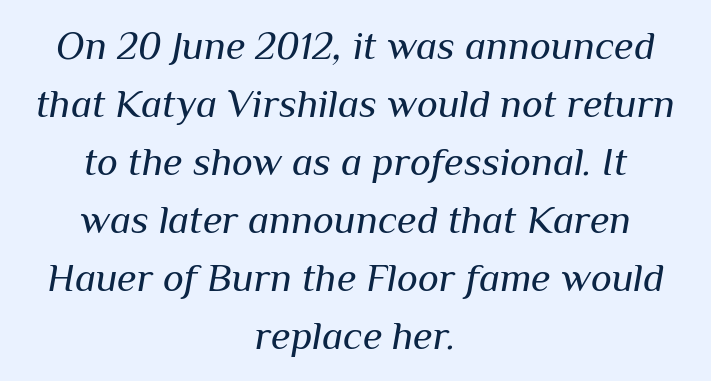
{"italic": "yes", "lean": "right", "slant_degrees": 10, "bold": "no", "weight": "regular", "width": "normal", "stroke_contrast": "medium", "x_height": "medium", "monospaced": "no", "underline": "no", "align": "center", "line_spacing": "normal", "line_spacing_ratio": 1.45, "letter_spacing": "normal", "letter_spacing_em": 0.0, "glyph_px": 40}
